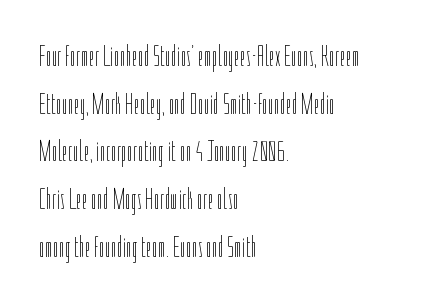
The image shows 30 px thin, condensed type, upright; set left-aligned, normal line spacing (1.59x), normal letter spacing, not underlined; low stroke contrast and a medium x-height.
